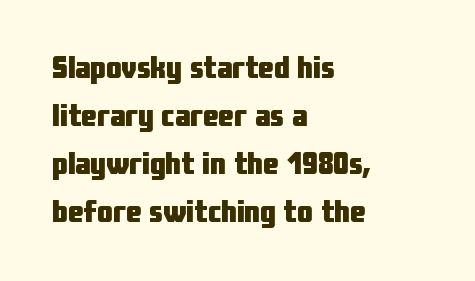
Stroke terminals: plain, sans-serif. These lines keep a tight, regular rhythm from letter to letter. Stroke thickness is high; the sample reads as a true bold. Here the designer chose a conventional face with non-uniform glyph widths. The passage is arranged the way most books set body copy — flush left. The font's upright variant was chosen for this text.
